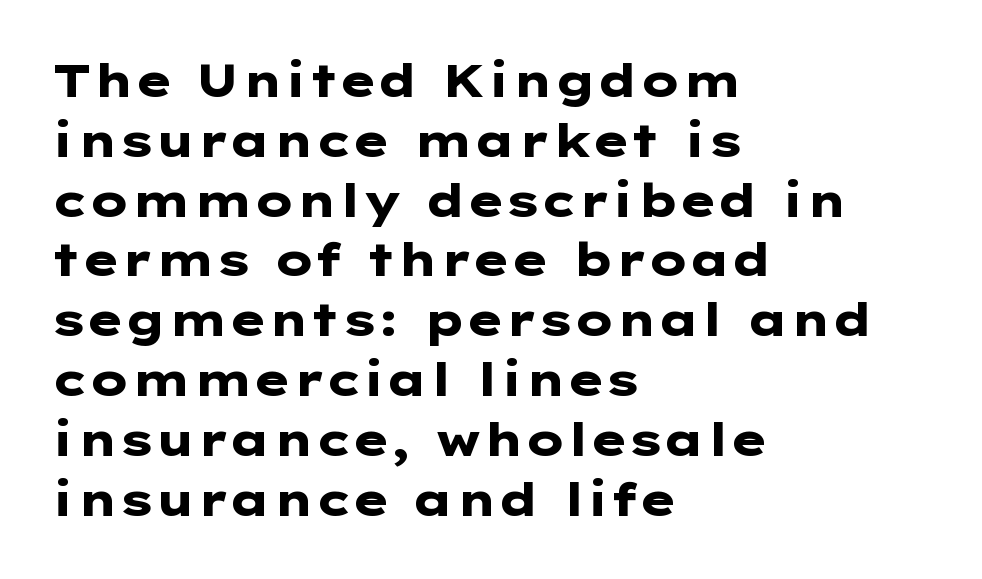
{"serif": "no", "italic": "no", "bold": "yes", "weight": "heavy", "width": "wide", "stroke_contrast": "low", "x_height": "medium", "underline": "no", "align": "left", "line_spacing": "normal", "line_spacing_ratio": 1.3, "letter_spacing": "normal", "letter_spacing_em": 0.0, "glyph_px": 46}
